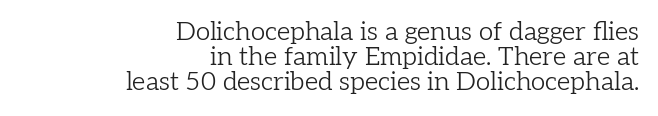
Q: Is the text bold? A: No.
Q: Is the text italic (slanted)? A: No, it is upright.
Q: Is the text underlined? A: No.
Q: How is the paragraph aligned? A: Right-aligned.
Q: Is the spacing between letters normal or unusually wide? A: Normal.
Q: Is the spacing between lines tight, normal or loose? A: Tight.
